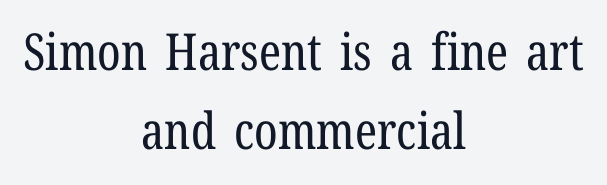
{"serif": "yes", "italic": "no", "bold": "no", "weight": "regular", "width": "condensed", "stroke_contrast": "low", "x_height": "medium", "monospaced": "no", "underline": "no", "align": "center", "line_spacing": "normal", "line_spacing_ratio": 1.55, "letter_spacing": "normal", "letter_spacing_em": 0.0, "glyph_px": 51}
